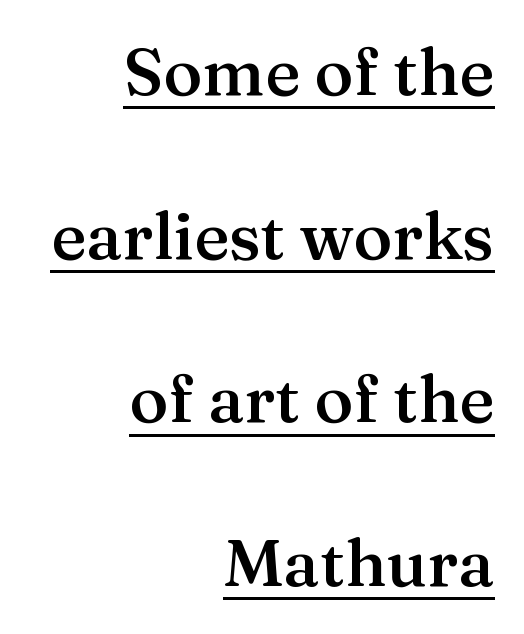
The image shows 66 px semibold serif type, upright; set right-aligned, loose line spacing (2.48x), normal letter spacing, underlined; medium stroke contrast and a medium x-height.
